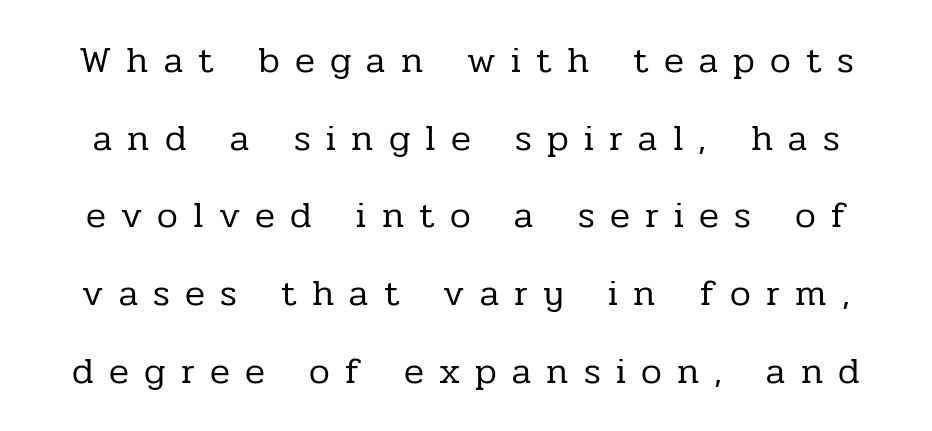
{"serif": "yes", "italic": "no", "bold": "no", "weight": "regular", "width": "normal", "stroke_contrast": "low", "x_height": "medium", "monospaced": "no", "underline": "no", "line_spacing": "loose", "line_spacing_ratio": 2.1, "letter_spacing": "wide", "letter_spacing_em": 0.41, "glyph_px": 37}
